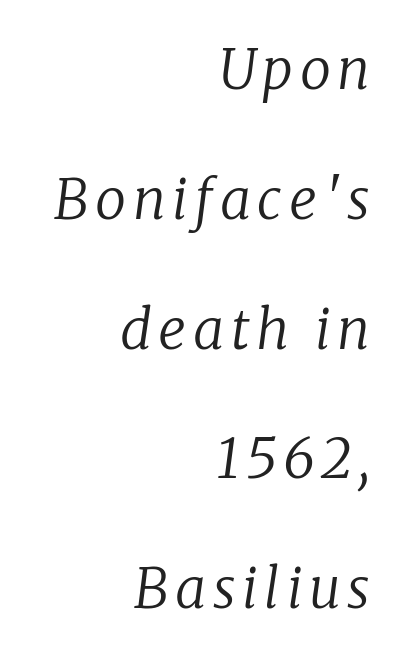
The lines are quadded right. Each letter keeps its own natural width here, so spacing adapts to shape. The leading is generous, giving the passage an open texture. The strip under each line holds only bare page. Letterform terminals end in serifs throughout the passage. Quick note: italic.
